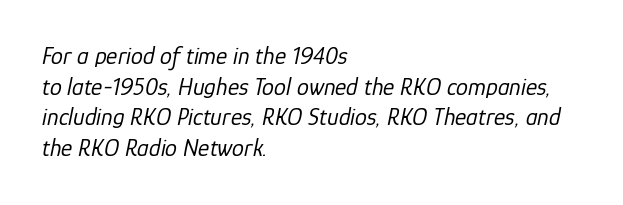
Q: Is the text bold? A: No.
Q: Is the text italic (slanted)? A: Yes, it leans right by about 12 degrees.
Q: Is the text underlined? A: No.
Q: How is the paragraph aligned? A: Left-aligned.
Q: Is the spacing between letters normal or unusually wide? A: Normal.
Q: Is the spacing between lines tight, normal or loose? A: Normal.
